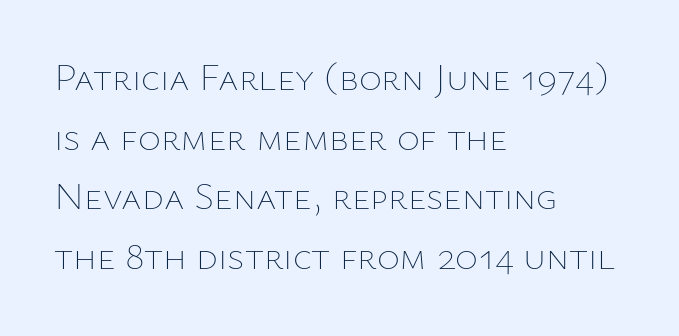
{"italic": "no", "bold": "no", "weight": "thin", "width": "normal", "stroke_contrast": "low", "x_height": "medium", "monospaced": "no", "underline": "no", "align": "left", "line_spacing": "normal", "line_spacing_ratio": 1.53, "letter_spacing": "normal", "letter_spacing_em": 0.0, "glyph_px": 39}
